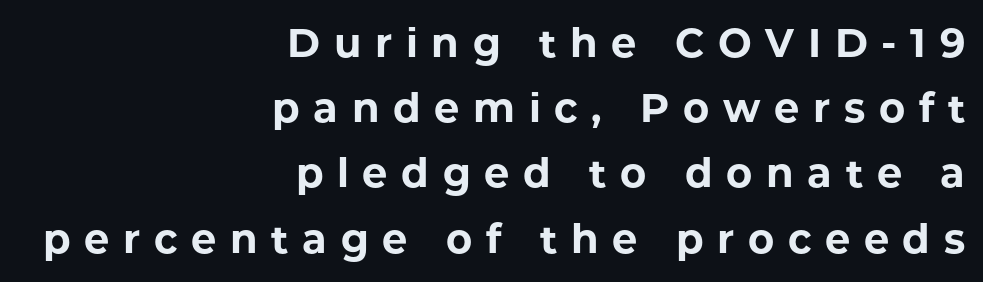
The image shows 40 px bold sans-serif type, upright; set right-aligned, normal line spacing (1.63x), unusually wide letter spacing (+0.34 em), not underlined; low stroke contrast and a medium x-height.
